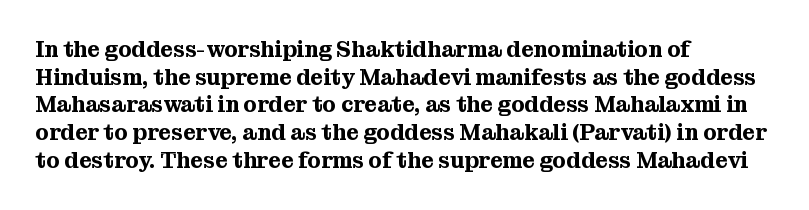
The image shows 22 px text type, upright; set left-aligned, normal line spacing (1.26x), normal letter spacing, not underlined.
